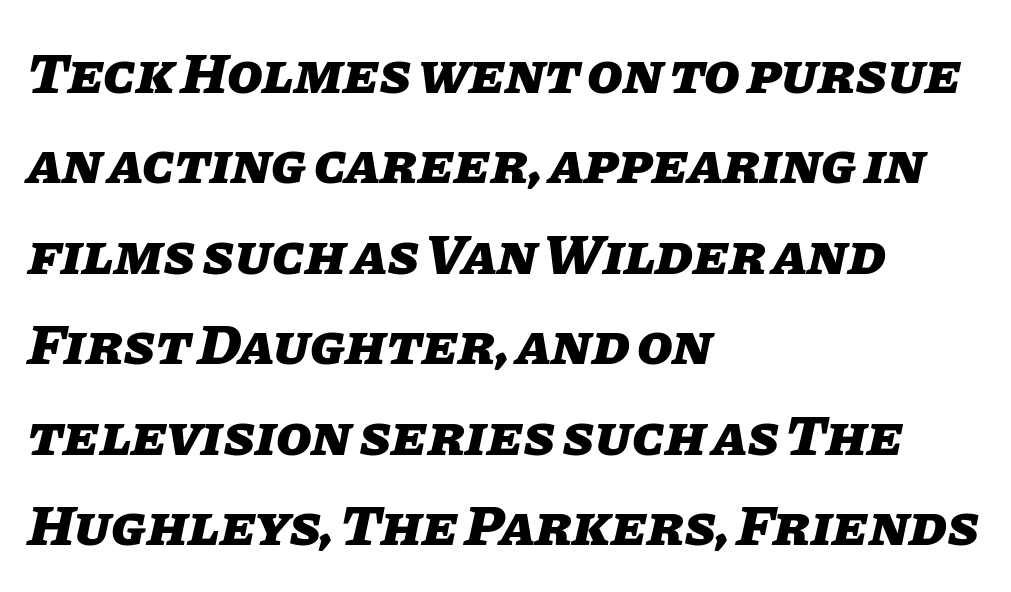
Each letter keeps its own natural width here, so spacing adapts to shape. What weight is shown? A full bold with thick strokes. The passage shown leans; its letterforms are oblique. The gap between lines stays unmarked. The designer left line spacing at the default. Does the copy run flush right? No — it runs flush left.
